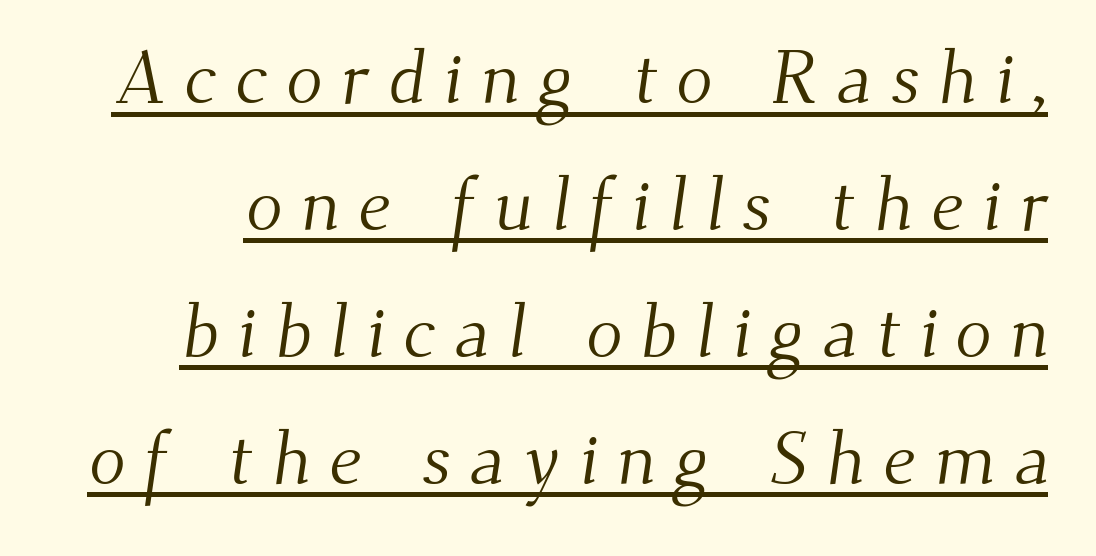
{"serif": "yes", "bold": "no", "weight": "light", "width": "normal", "stroke_contrast": "medium", "x_height": "small", "monospaced": "no", "underline": "yes", "line_spacing": "normal", "line_spacing_ratio": 1.67, "letter_spacing": "wide", "letter_spacing_em": 0.24, "glyph_px": 76}
